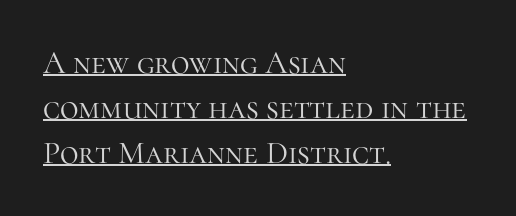
The image shows 32 px light serif type, upright; set left-aligned, normal line spacing (1.4x), normal letter spacing, underlined; high stroke contrast and a medium x-height.
